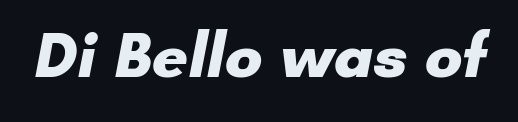
Q: Is the text bold? A: Yes.
Q: Is the typeface a serif or a sans-serif typeface? A: Sans-serif.
Q: Is the text underlined? A: No.
Q: Is the spacing between letters normal or unusually wide? A: Normal.
Q: Width (condensed, normal, or wide)? A: Normal.
Q: Stroke contrast? A: Low.
Q: x-height? A: Small.
Q: Monospaced? A: No.
